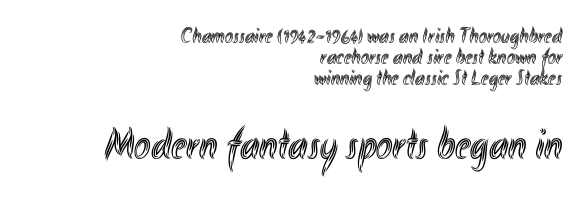
The image shows 44 px condensed type; set right-aligned, tight line spacing (0.96x), normal letter spacing, not underlined; the second (bottom) block is 2.0x larger; a small x-height.
